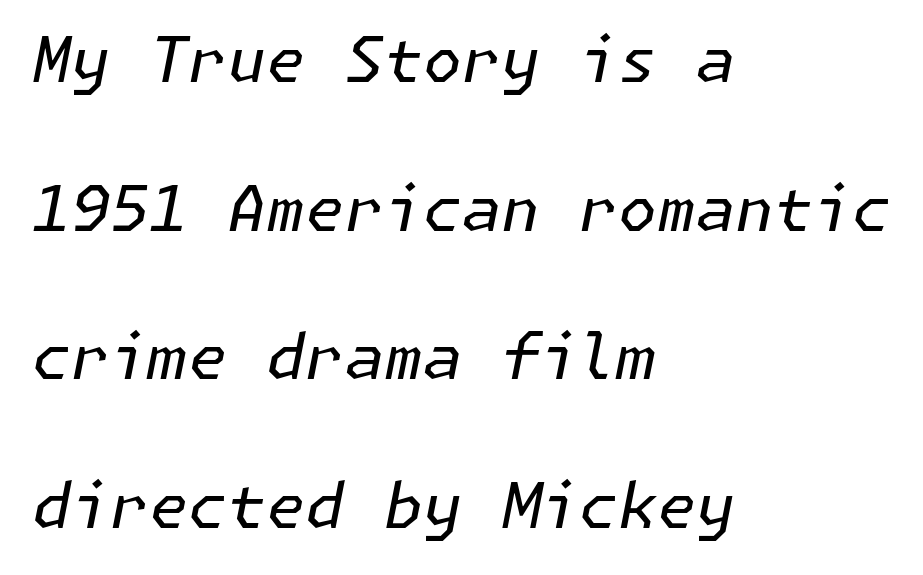
The ragged edge is on the right, which tells us the setting is flush left. A quiet, ordinary-to-light weight characterises the typeface. How would I describe the line gaps? Wide and relaxed. There's an unmistakable incline to the writing here.
